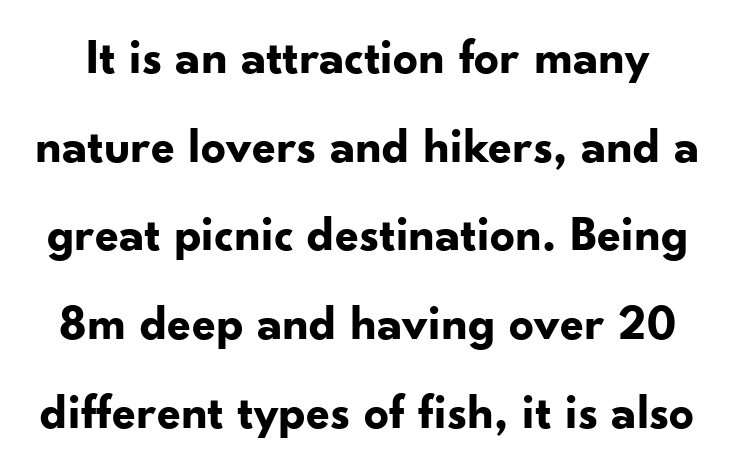
The image shows 49 px bold sans-serif type, upright; set line spacing 1.81x, normal letter spacing, not underlined; low stroke contrast and a small x-height.
